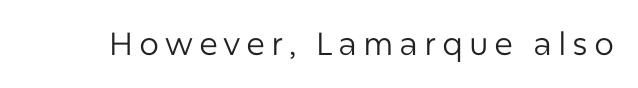
The image shows 32 px regular-weight sans-serif type, upright; set not underlined; low stroke contrast and a medium x-height.
